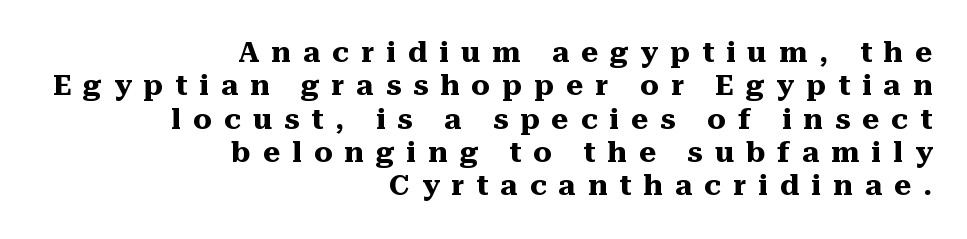
{"serif": "yes", "italic": "no", "bold": "yes", "weight": "heavy", "width": "normal", "stroke_contrast": "medium", "x_height": "medium", "monospaced": "no", "underline": "no", "align": "right", "line_spacing": "tight", "line_spacing_ratio": 1.15, "letter_spacing": "wide", "letter_spacing_em": 0.42, "glyph_px": 29}
